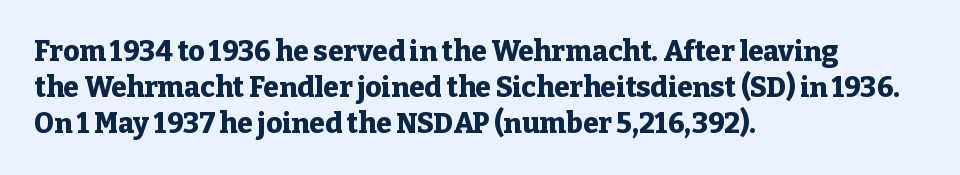
The passage shown has conventional tracking throughout. Every character sits straight up, as roman type does. Looks like regular typesetting: each glyph gets only the width it needs. Is this a sans? No — the strokes have serifs. Plain, unruled lines of type. Its strokes are broad and dark, the hallmark of bold type.
